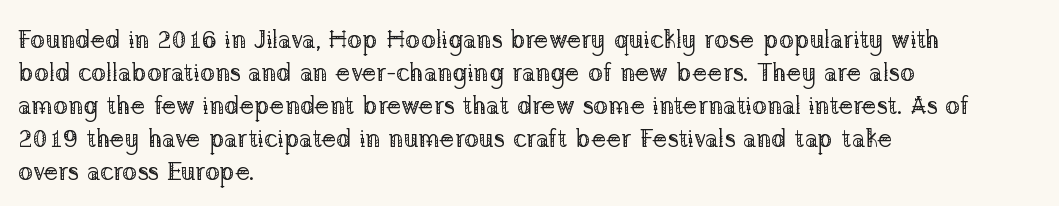
The image shows 25 px text type, upright; set left-aligned, normal line spacing (1.32x), normal letter spacing, not underlined.
